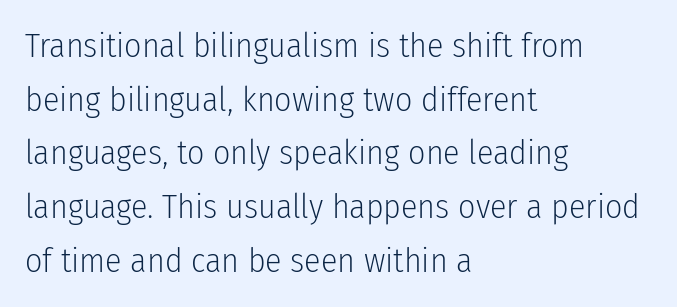
Q: Is the text bold? A: No.
Q: Is the text italic (slanted)? A: No, it is upright.
Q: Is the typeface a serif or a sans-serif typeface? A: Sans-serif.
Q: Is the text underlined? A: No.
Q: How is the paragraph aligned? A: Left-aligned.
Q: Is the spacing between letters normal or unusually wide? A: Normal.
Q: Is the spacing between lines tight, normal or loose? A: Normal.
Q: Width (condensed, normal, or wide)? A: Condensed.
Q: Stroke contrast? A: Low.
Q: x-height? A: Medium.
Q: Monospaced? A: No.
